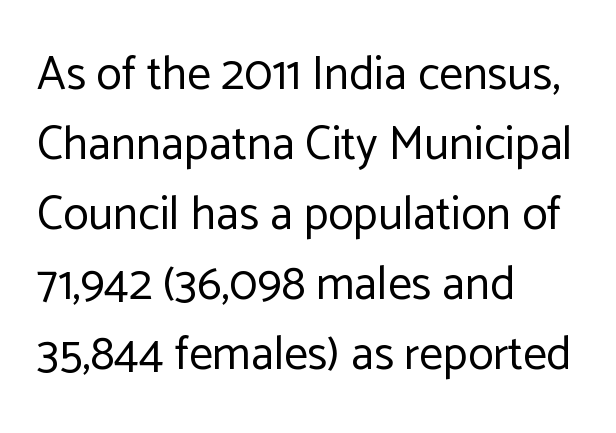
Horizontal bands of white between lines are of average thickness. The glyphs are unaccompanied by any horizontal stroke below them. Note the varied advance widths — an 'i' is clearly narrower than an 'm'. The typesetter chose a ragged-right arrangement here. Nope, not italic — everything's standing straight.
